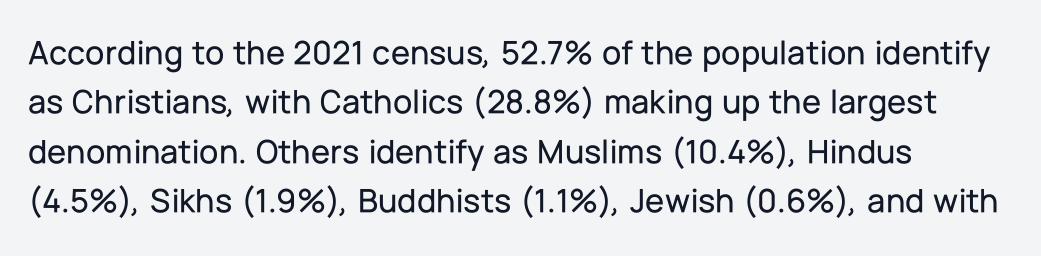
{"serif": "no", "italic": "no", "width": "normal", "stroke_contrast": "low", "x_height": "medium", "monospaced": "no", "underline": "no", "align": "left", "line_spacing": "normal", "line_spacing_ratio": 1.41, "letter_spacing": "normal", "letter_spacing_em": 0.0, "glyph_px": 35}
